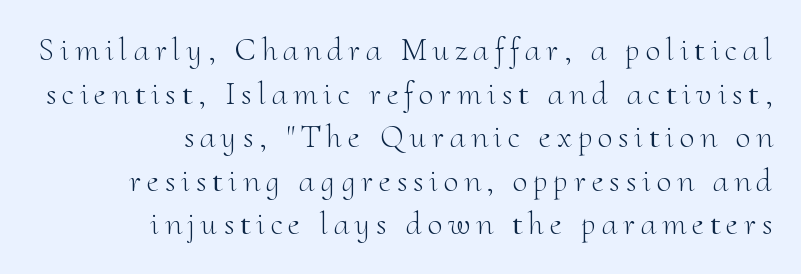
Baseline-to-baseline distance is the conventional proportion of letter height. Stroke terminals: seriffed. Think of a printed novel: that variable character pitch is what you see here. This sample uses an upright cut, with every glyph sitting square on the baseline.
